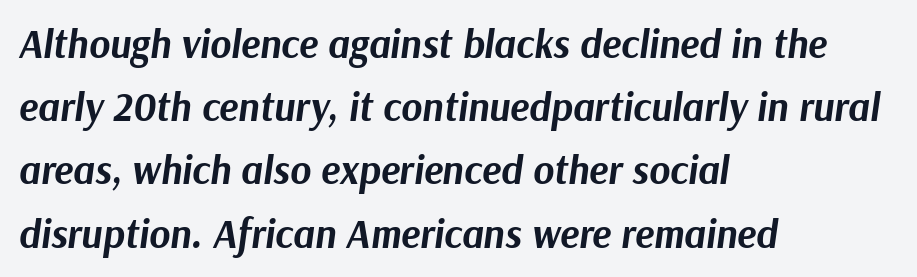
Students, observe: this is what conventionally led text looks like. Tracking value appears to be zero — textbook default spacing. These lines are rendered in a variable-pitch font. Emphasis-style slanted type is in use. A bare baseline throughout the passage.
